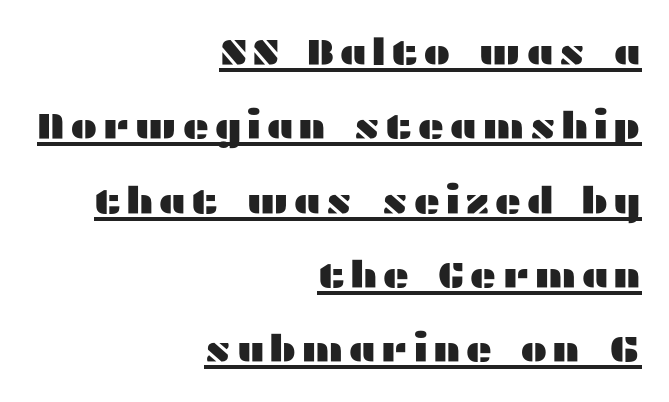
Descenders here cross a horizontal rule under the line. I'd call this a sans setting — the letters go barefoot. Typeset ragged left — the right edge is the straight one. Italic? Not at all — the glyphs are vertical.
